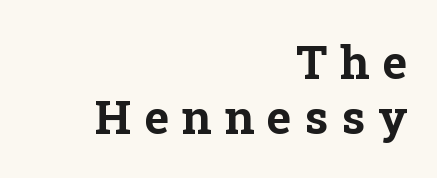
This sample has the flowing, uneven cadence of proportional lettering. The space beneath each line is pristine and unruled. Tracking value appears strongly positive — letters spread wide. Short and long lines alike share a common ending point at right. Bold? Absolutely — the strokes are thick and heavy. Every stem runs plumb, perpendicular to the baseline.
